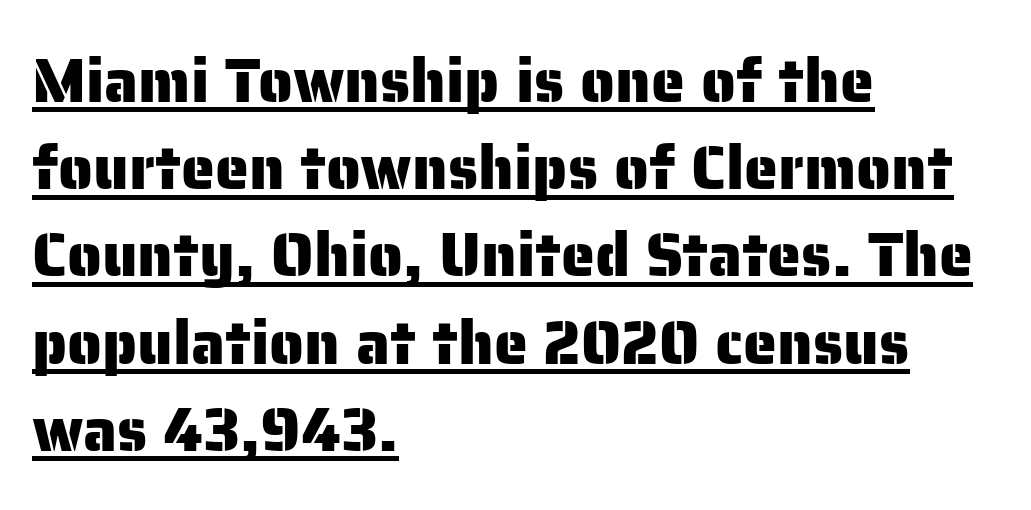
A student would call this left alignment; a typographer would say flush left, rag right. Summary of vertical rhythm: regular, with standard interline spacing. You could call the tracking neutral — neither tight nor loose. The font family rendered here belongs to the sans-serif group.
